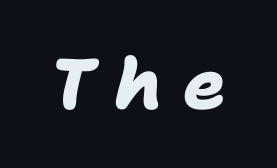
Q: Is the text bold? A: Yes.
Q: Is the typeface a serif or a sans-serif typeface? A: Sans-serif.
Q: Is the text underlined? A: No.
Q: Is the spacing between letters normal or unusually wide? A: Unusually wide.
Q: Width (condensed, normal, or wide)? A: Normal.
Q: Stroke contrast? A: Low.
Q: x-height? A: Medium.
Q: Monospaced? A: No.
